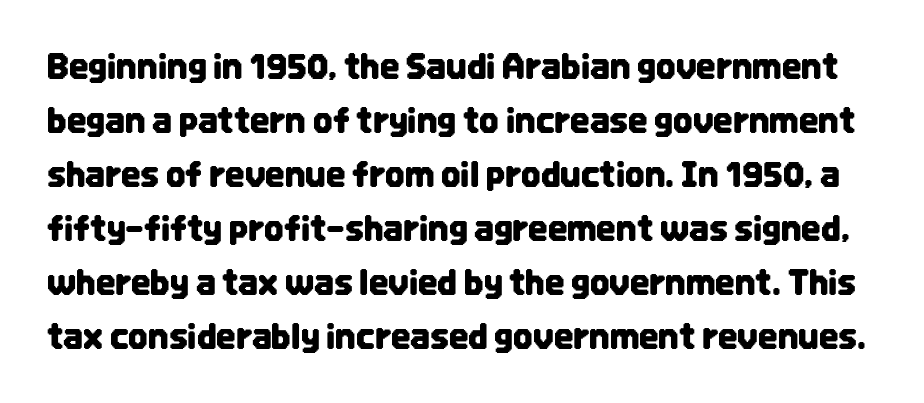
The image shows 34 px condensed sans-serif type, upright; set normal line spacing (1.59x), normal letter spacing, not underlined; low stroke contrast and a large x-height.
